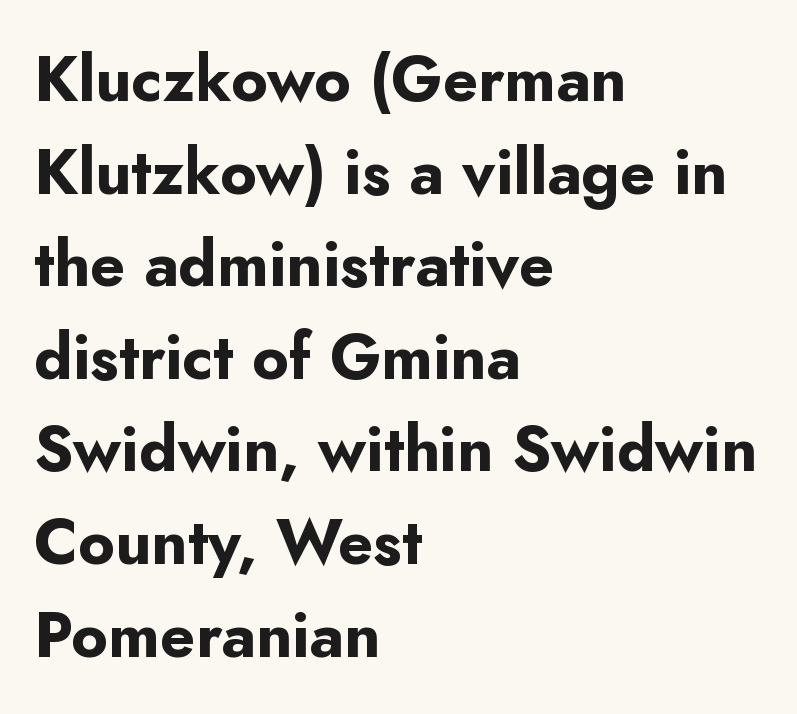
Q: Is the text bold? A: Yes.
Q: Is the text italic (slanted)? A: No, it is upright.
Q: Is the typeface a serif or a sans-serif typeface? A: Sans-serif.
Q: Is the text underlined? A: No.
Q: How is the paragraph aligned? A: Left-aligned.
Q: Is the spacing between letters normal or unusually wide? A: Normal.
Q: Is the spacing between lines tight, normal or loose? A: Normal.
Q: Width (condensed, normal, or wide)? A: Normal.
Q: Stroke contrast? A: Low.
Q: x-height? A: Small.
Q: Monospaced? A: No.
